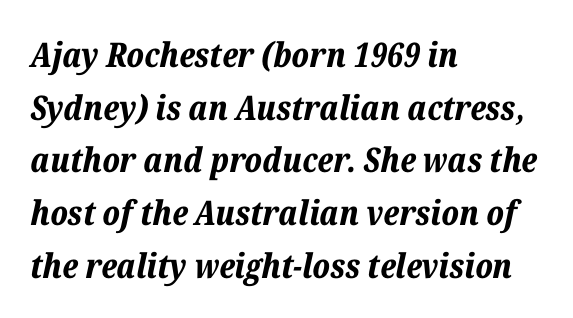
{"italic": "yes", "lean": "right", "slant_degrees": 12, "bold": "yes", "weight": "bold", "width": "normal", "stroke_contrast": "low", "x_height": "medium", "monospaced": "no", "underline": "no", "align": "left", "line_spacing": "normal", "line_spacing_ratio": 1.55, "letter_spacing": "normal", "letter_spacing_em": 0.0, "glyph_px": 34}
